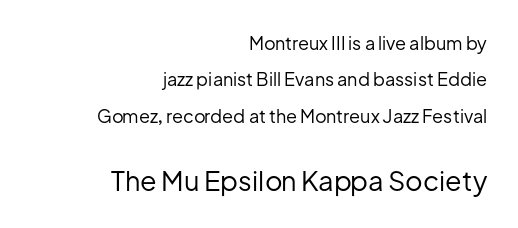
Q: Is the text bold? A: No.
Q: Is the text italic (slanted)? A: No, it is upright.
Q: Is the text underlined? A: No.
Q: How is the paragraph aligned? A: Right-aligned.
Q: Is the spacing between letters normal or unusually wide? A: Normal.
Q: Is the spacing between lines tight, normal or loose? A: Loose.
Q: Which block of text is set in a larger size, the first (top) or the second (bottom)? A: The second (bottom) one.
